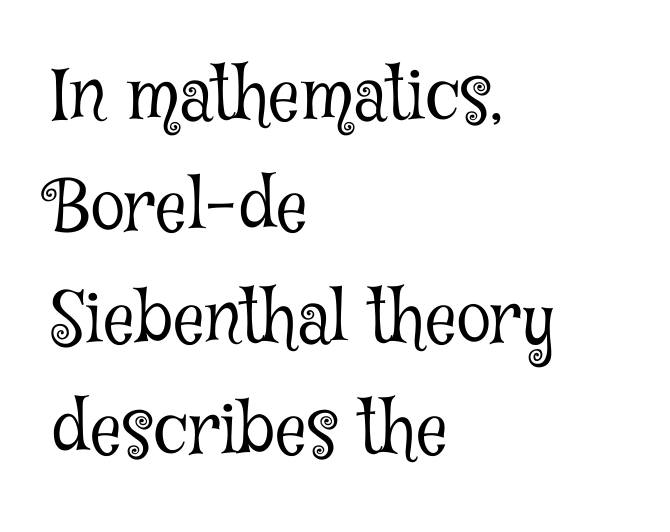
The image shows 70 px light, condensed serif type, upright; set left-aligned, normal line spacing (1.59x), normal letter spacing, not underlined; low stroke contrast and a medium x-height.
